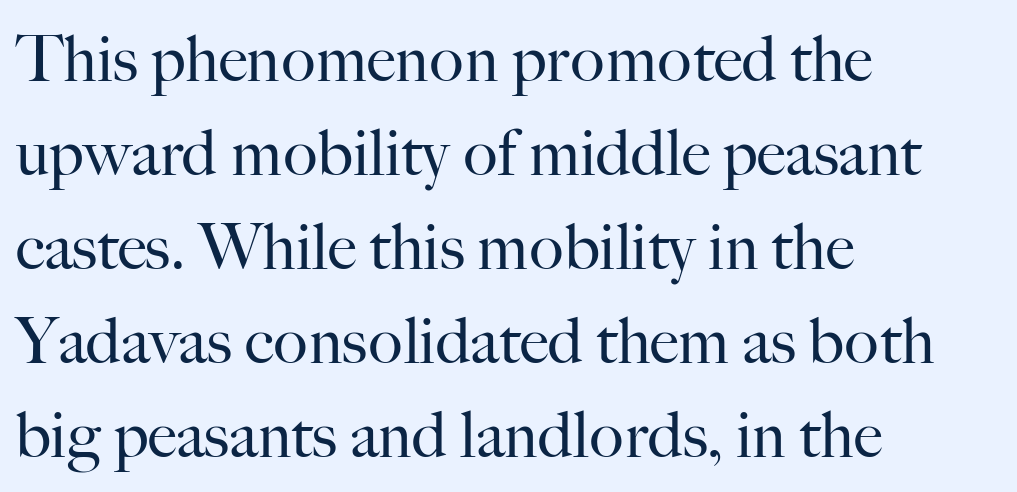
No extra ink here — the face is not bold. How are the letters spaced? Ordinarily, with no added tracking. Regular leading. Note: serifs present on the glyphs.
